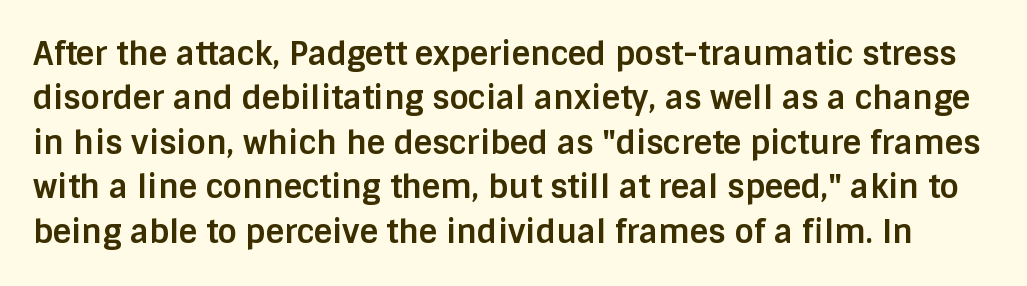
The space directly below the letters is spotless. This sample has the flowing, uneven cadence of proportional lettering. Leading matches the norm, producing a regular column. In terms of letterspacing, this is plain default setting.
